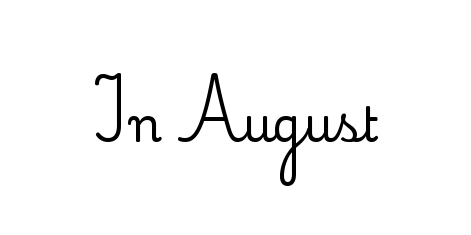
{"serif": "yes", "italic": "no", "width": "normal", "stroke_contrast": "low", "x_height": "small", "monospaced": "no", "underline": "no", "letter_spacing": "normal", "letter_spacing_em": 0.0, "glyph_px": 47}
